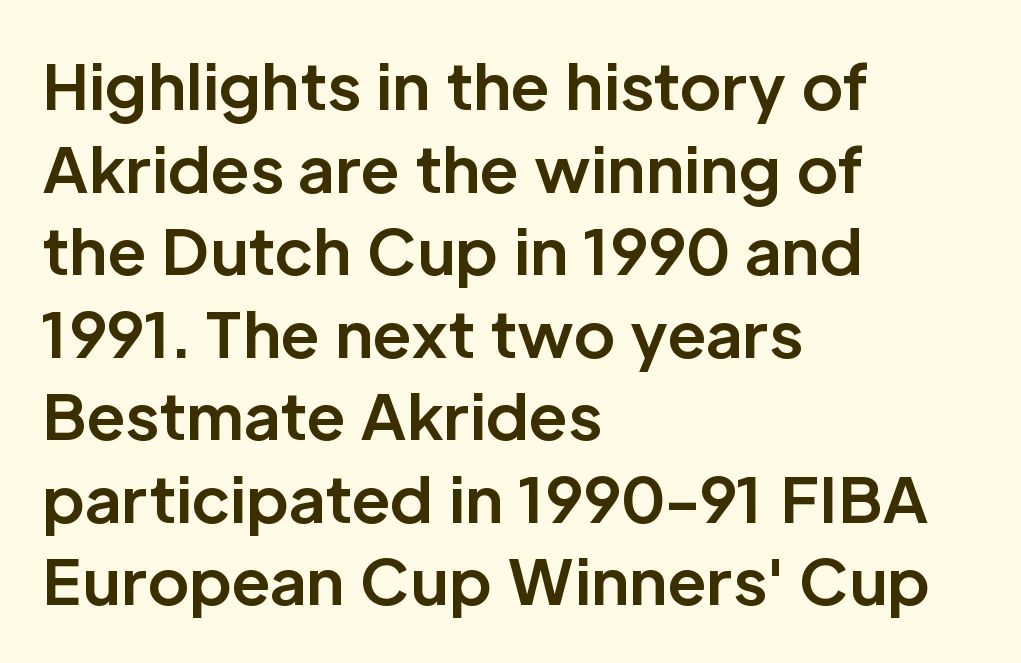
Rule under the text: the space is simply empty. You'd pick this weight for a headline — it's a proper bold. Spacing verdict: proportional, widths tailored to each character. The typography opts for an upright posture over an oblique one. This sample keeps an unexceptional amount of space between lines.
